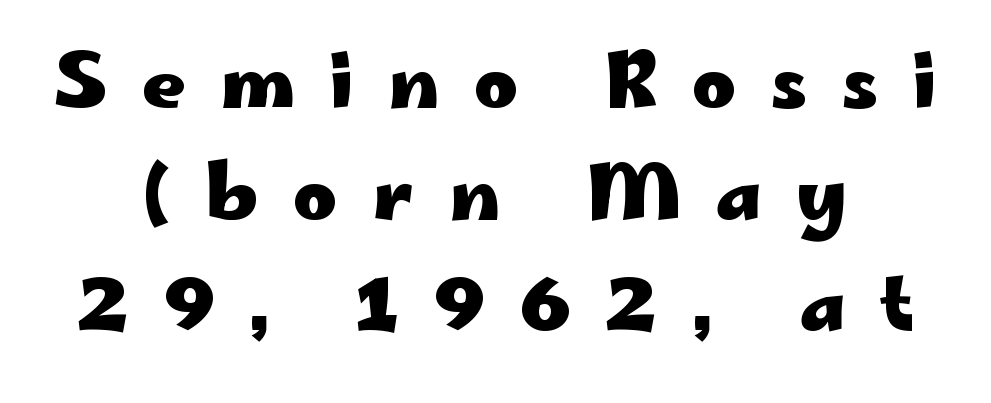
{"serif": "no", "italic": "no", "bold": "yes", "weight": "heavy", "width": "wide", "stroke_contrast": "low", "x_height": "small", "monospaced": "no", "underline": "no", "align": "center", "line_spacing": "normal", "line_spacing_ratio": 1.49, "letter_spacing": "wide", "letter_spacing_em": 0.46, "glyph_px": 75}
